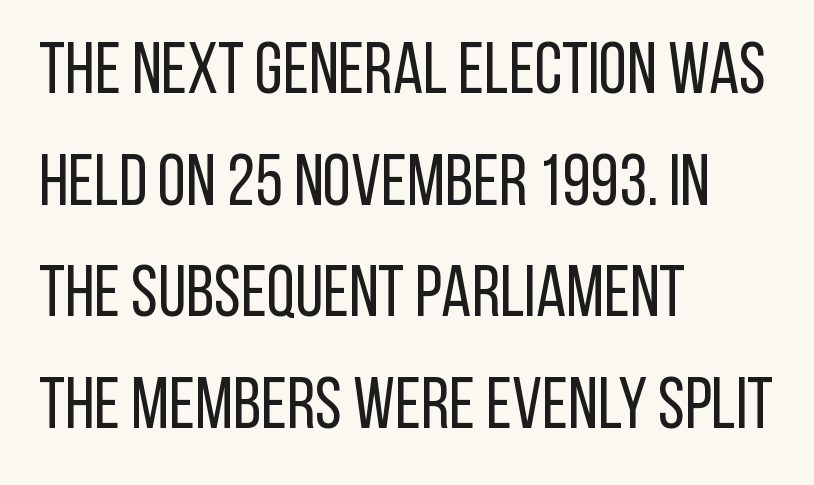
Nope, no serifs anywhere on these letters. The horizontal fit of the characters is conventional and even. Casual observation: everything's shoved over to the left. It's the straight-up-and-down kind of type. The line-height multiplier appears to be the usual default.
